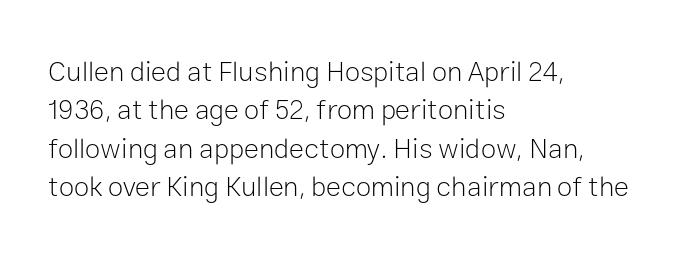
{"serif": "no", "italic": "no", "bold": "no", "weight": "light", "width": "normal", "stroke_contrast": "low", "x_height": "medium", "monospaced": "no", "underline": "no", "align": "left", "line_spacing": "normal", "line_spacing_ratio": 1.37, "letter_spacing": "normal", "letter_spacing_em": 0.0, "glyph_px": 28}
